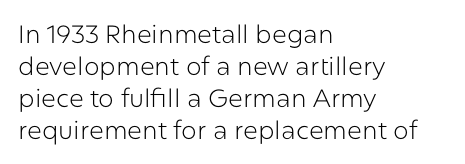
{"italic": "no", "bold": "no", "underline": "no", "align": "left", "line_spacing": "normal", "line_spacing_ratio": 1.28, "letter_spacing": "normal", "letter_spacing_em": 0.0, "glyph_px": 25}
